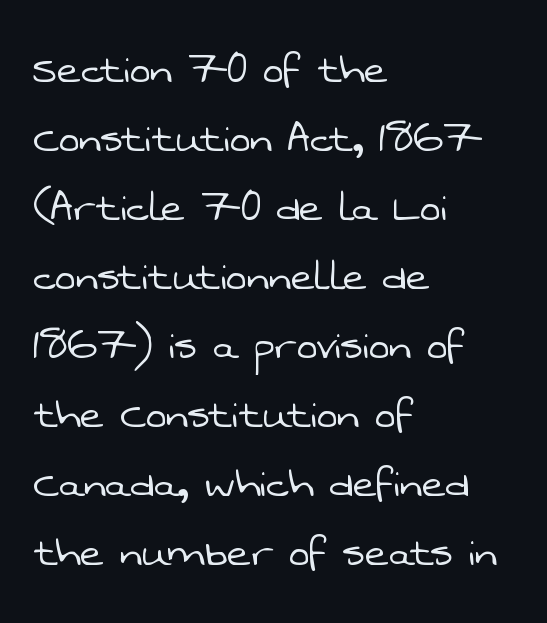
{"serif": "no", "bold": "no", "weight": "light", "width": "normal", "stroke_contrast": "low", "x_height": "medium", "monospaced": "no", "underline": "no", "align": "left", "line_spacing": "normal", "line_spacing_ratio": 1.38, "letter_spacing": "normal", "letter_spacing_em": 0.0, "glyph_px": 50}
